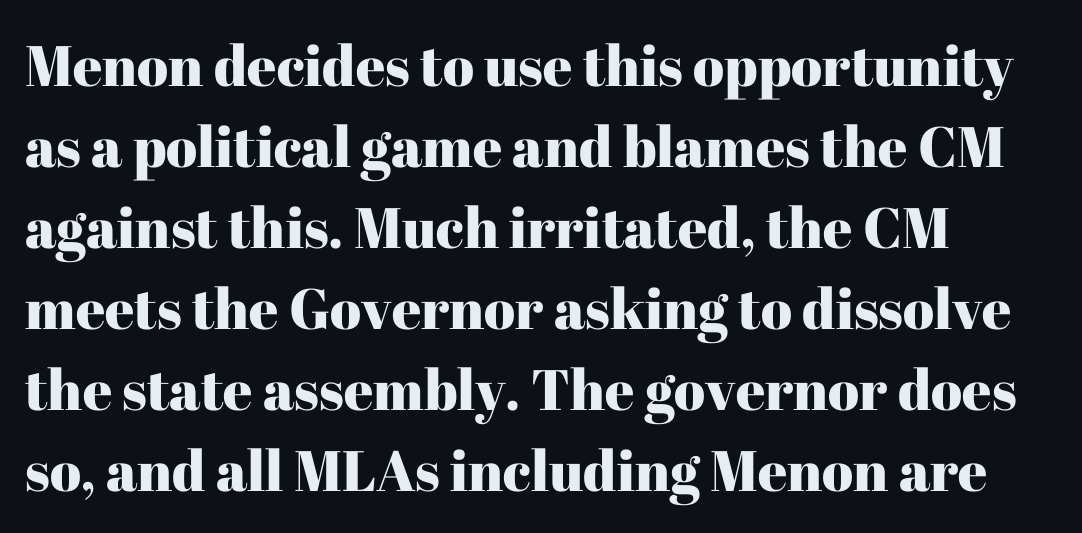
Leading: standard. Type without underlining. These lines are set flush left with a ragged right edge. Think of a printed novel: that variable character pitch is what you see here.
